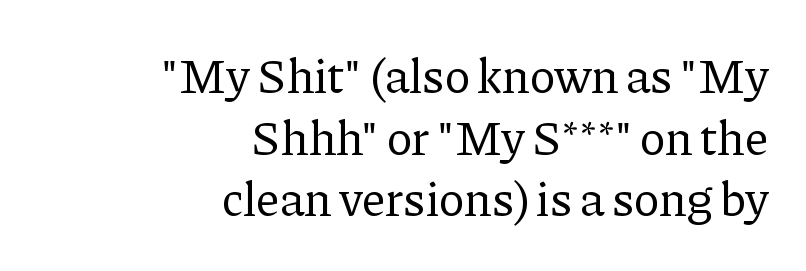
Q: Is the text bold? A: No.
Q: Is the text italic (slanted)? A: No, it is upright.
Q: Is the typeface a serif or a sans-serif typeface? A: Serif.
Q: Is the text underlined? A: No.
Q: How is the paragraph aligned? A: Right-aligned.
Q: Is the spacing between letters normal or unusually wide? A: Normal.
Q: Is the spacing between lines tight, normal or loose? A: Normal.
Q: Width (condensed, normal, or wide)? A: Normal.
Q: Stroke contrast? A: Low.
Q: x-height? A: Medium.
Q: Monospaced? A: No.
